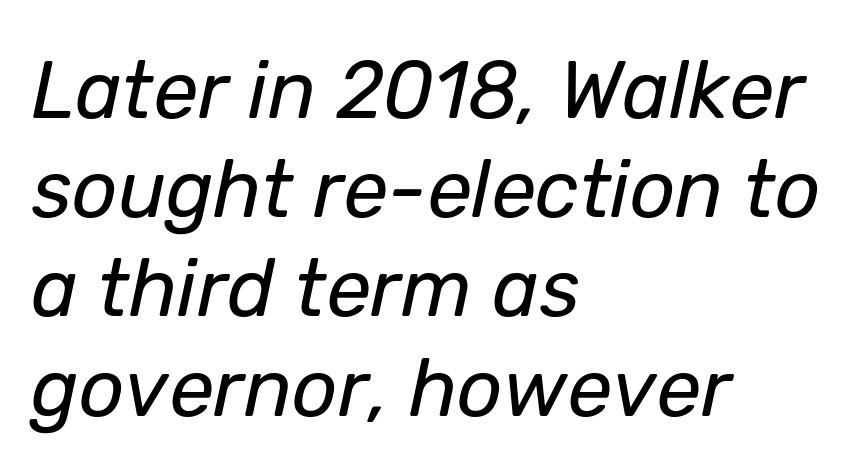
These lines were composed using italics. You could not count columns in this text — the font is proportionally spaced. The strip under each line holds only bare page. Inter-character spacing is left at the font's built-in metrics.
